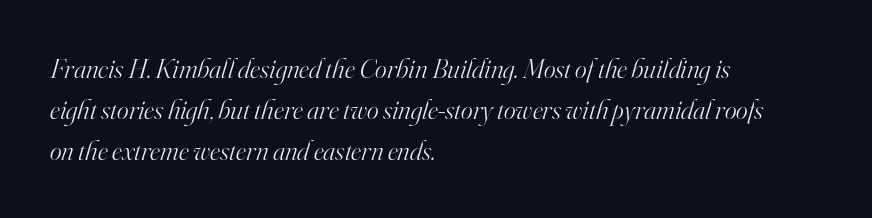
Q: Is the text bold? A: No.
Q: Is the text italic (slanted)? A: Yes, it leans right by about 16 degrees.
Q: Is the typeface a serif or a sans-serif typeface? A: Serif.
Q: Is the text underlined? A: No.
Q: How is the paragraph aligned? A: Left-aligned.
Q: Is the spacing between letters normal or unusually wide? A: Normal.
Q: Is the spacing between lines tight, normal or loose? A: Normal.
Q: Width (condensed, normal, or wide)? A: Normal.
Q: Stroke contrast? A: High.
Q: x-height? A: Small.
Q: Monospaced? A: No.
